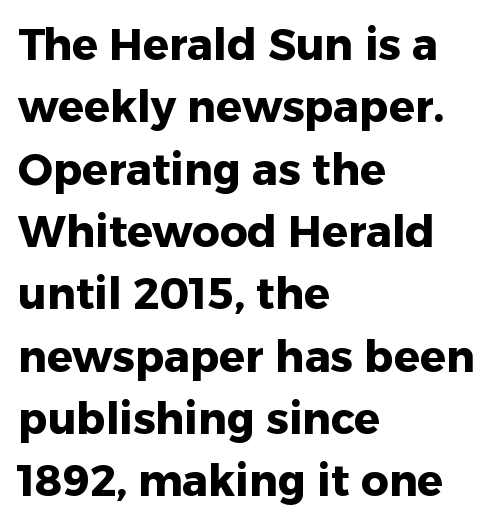
Q: Is the text bold? A: Yes.
Q: Is the text italic (slanted)? A: No, it is upright.
Q: Is the typeface a serif or a sans-serif typeface? A: Sans-serif.
Q: Is the text underlined? A: No.
Q: How is the paragraph aligned? A: Left-aligned.
Q: Is the spacing between letters normal or unusually wide? A: Normal.
Q: Is the spacing between lines tight, normal or loose? A: Normal.
Q: Width (condensed, normal, or wide)? A: Normal.
Q: Stroke contrast? A: Low.
Q: x-height? A: Medium.
Q: Monospaced? A: No.
